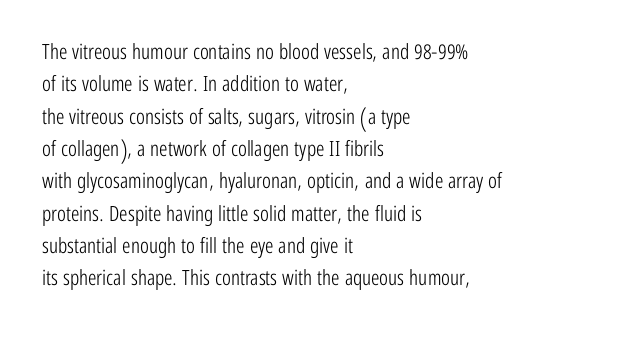
Words float on clear page, feet unadorned. Letters have the restrained weight of plain body copy at most. Horizontal alignment here is leftward, the default for most running prose. Whoever set this chose a conventional vertical rhythm. This sample uses an upright cut, with every glyph sitting square on the baseline.
